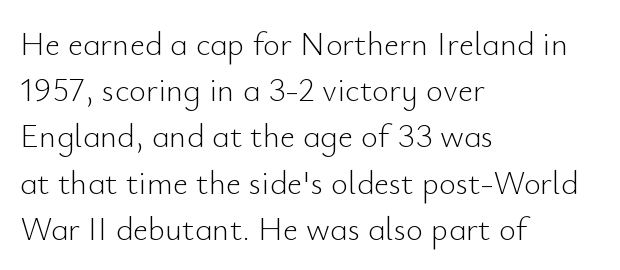
Q: Is the text bold? A: No.
Q: Is the text italic (slanted)? A: No, it is upright.
Q: Is the typeface a serif or a sans-serif typeface? A: Sans-serif.
Q: Is the text underlined? A: No.
Q: How is the paragraph aligned? A: Left-aligned.
Q: Is the spacing between letters normal or unusually wide? A: Normal.
Q: Is the spacing between lines tight, normal or loose? A: Normal.
Q: Width (condensed, normal, or wide)? A: Normal.
Q: Stroke contrast? A: Low.
Q: x-height? A: Small.
Q: Monospaced? A: No.
